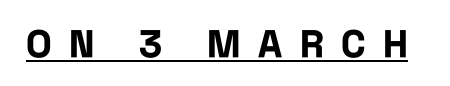
You could not count columns in this text — the font is proportionally spaced. Does extra space separate the letters? Yes, quite a lot of it. Is there any slant? The stems are plumb. The letters are bold, with thick, heavy strokes. Has an underline been added? It has.
